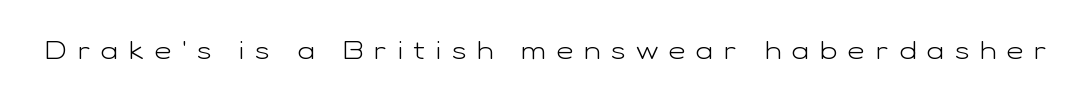
{"italic": "no", "bold": "no", "underline": "no", "letter_spacing": "wide", "letter_spacing_em": 0.41, "glyph_px": 26}
